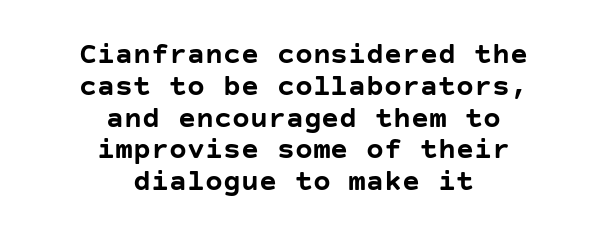
Q: Is the text bold? A: Yes.
Q: Is the text italic (slanted)? A: No, it is upright.
Q: Is the typeface a serif or a sans-serif typeface? A: Sans-serif.
Q: Is the text underlined? A: No.
Q: How is the paragraph aligned? A: Centered.
Q: Is the spacing between letters normal or unusually wide? A: Normal.
Q: Is the spacing between lines tight, normal or loose? A: Tight.
Q: Width (condensed, normal, or wide)? A: Normal.
Q: Stroke contrast? A: Low.
Q: x-height? A: Large.
